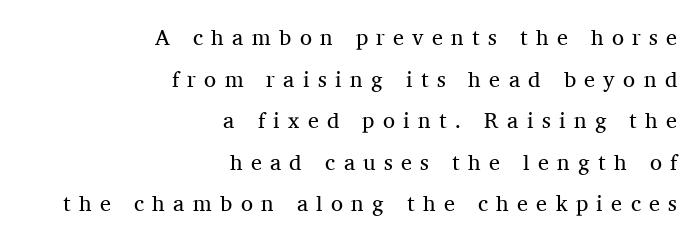
Q: Is the text bold? A: No.
Q: Is the text italic (slanted)? A: No, it is upright.
Q: Is the text underlined? A: No.
Q: How is the paragraph aligned? A: Right-aligned.
Q: Is the spacing between letters normal or unusually wide? A: Unusually wide.
